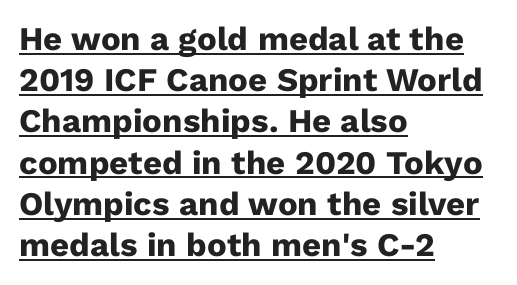
Check the space under the baseline: a stroke is drawn there. This sample has the flowing, uneven cadence of proportional lettering. Summary of vertical rhythm: regular, with standard interline spacing. Heavy-handed strokes throughout: this text is bold. Tall strokes in this sample are plumb rather than angled. Tracking value appears to be zero — textbook default spacing.
